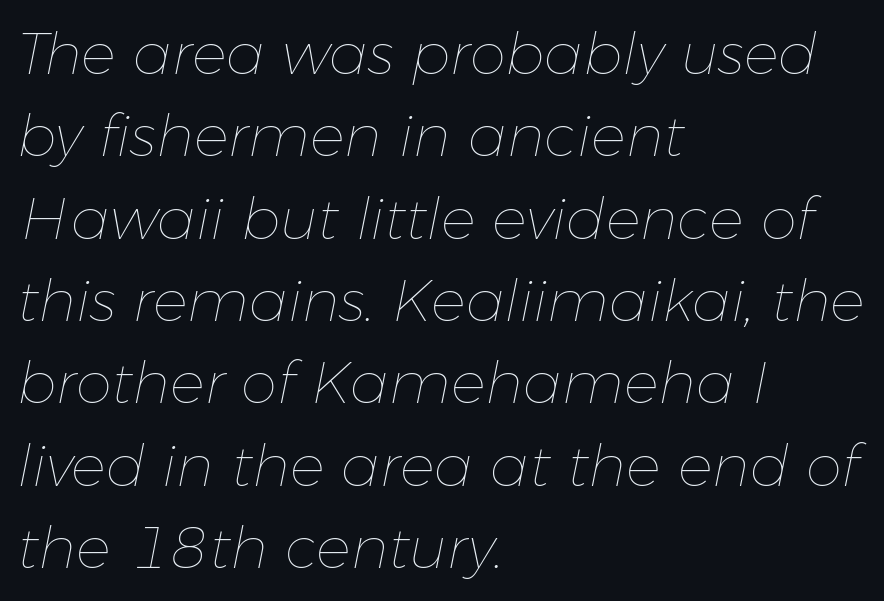
Type without underlining. Leading: standard. Quick note: italic. Default kerning and tracking; the words read as compact shapes.
